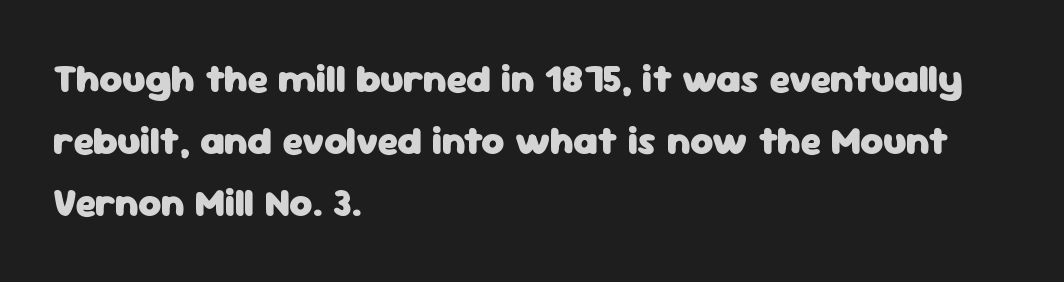
{"serif": "no", "italic": "no", "bold": "yes", "weight": "heavy", "width": "normal", "stroke_contrast": "low", "x_height": "medium", "monospaced": "no", "underline": "no", "align": "left", "line_spacing": "normal", "line_spacing_ratio": 1.59, "letter_spacing": "normal", "letter_spacing_em": 0.0, "glyph_px": 39}
